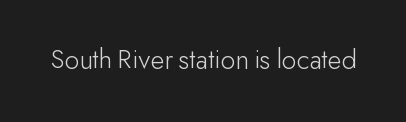
Q: Is the text bold? A: No.
Q: Is the text italic (slanted)? A: No, it is upright.
Q: Is the typeface a serif or a sans-serif typeface? A: Sans-serif.
Q: Is the text underlined? A: No.
Q: Is the spacing between letters normal or unusually wide? A: Normal.
Q: Width (condensed, normal, or wide)? A: Normal.
Q: Stroke contrast? A: Low.
Q: x-height? A: Small.
Q: Monospaced? A: No.
